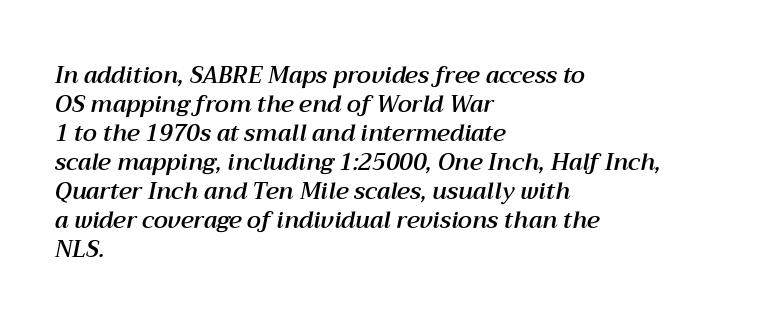
The image shows 23 px text type, italic (leaning right); set left-aligned, normal line spacing (1.26x), normal letter spacing, not underlined.
